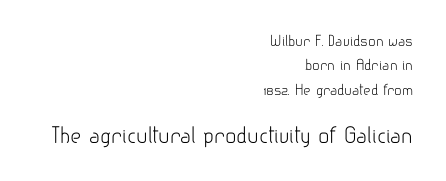
Stem width sits at or under what a default text font uses. It's the straight-up-and-down kind of type. These lines are set flush right with a ragged left edge. The space beneath each line is pristine and unruled. Standard letterfit; no display-style spreading of the glyphs.
